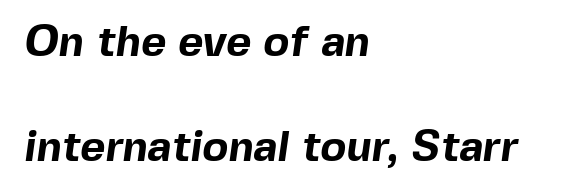
Honestly, there is no underline to notice here at all. Examine the stroke ends and you'll find no serifs. Is the type bold? Yes — the strokes are clearly thick and heavy. This block would shrink considerably if given ordinary leading; it's expanded now. This sample is left-justified, so line endings fall wherever the words run out. Is this a fixed-width face? No — the glyphs have proportional, varying widths.
